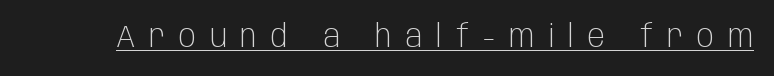
{"serif": "no", "italic": "no", "bold": "no", "weight": "light", "width": "condensed", "stroke_contrast": "low", "x_height": "large", "monospaced": "no", "underline": "yes", "letter_spacing": "wide", "letter_spacing_em": 0.43, "glyph_px": 32}
